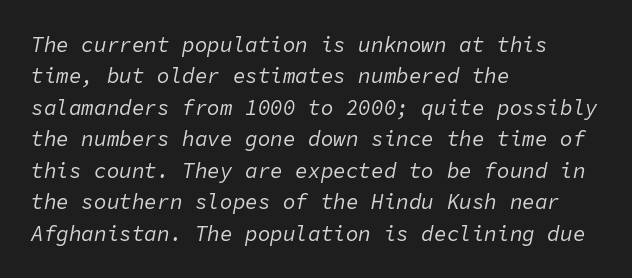
The image shows 21 px text type, italic (leaning right); set left-aligned, normal line spacing (1.5x), normal letter spacing, not underlined.
